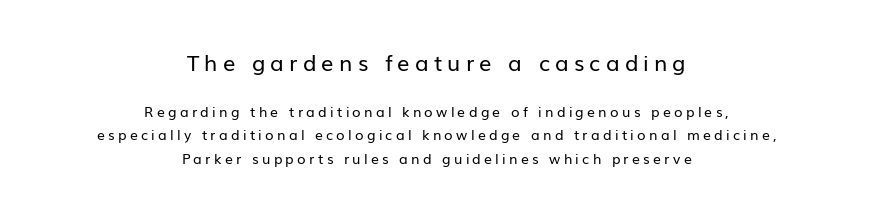
{"italic": "no", "bold": "no", "underline": "no", "align": "center", "line_spacing": "normal", "line_spacing_ratio": 1.68, "letter_spacing": "wide", "letter_spacing_em": 0.23, "larger_block": "first", "size_ratio": 1.57, "glyph_px": 22}
